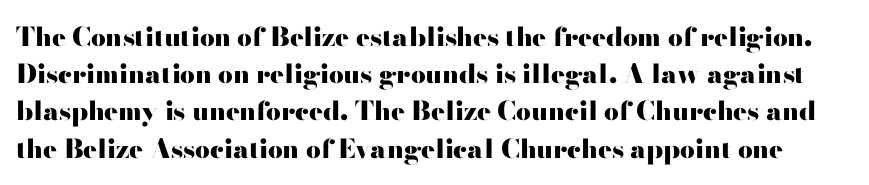
Characters remain perfectly vertical along every line. This sample uses plain, unmodified letter spacing. Lines of text with bare space underneath. If you measured baseline to baseline, you'd find a middling distance.
